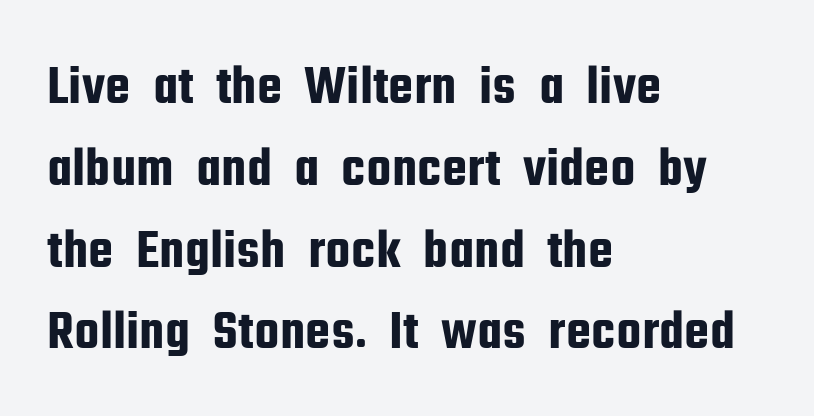
The image shows 56 px condensed sans-serif type, upright; set left-aligned, normal line spacing (1.46x), normal letter spacing, not underlined; low stroke contrast and a medium x-height.
